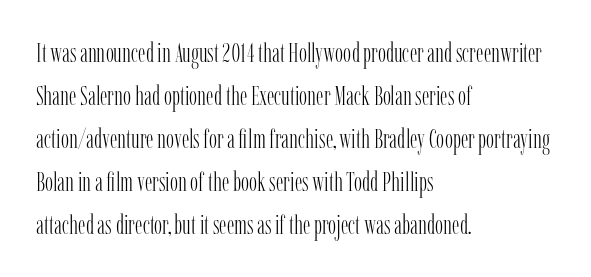
Q: Is the text bold? A: No.
Q: Is the text italic (slanted)? A: No, it is upright.
Q: Is the text underlined? A: No.
Q: How is the paragraph aligned? A: Left-aligned.
Q: Is the spacing between letters normal or unusually wide? A: Normal.
Q: Is the spacing between lines tight, normal or loose? A: Normal.
